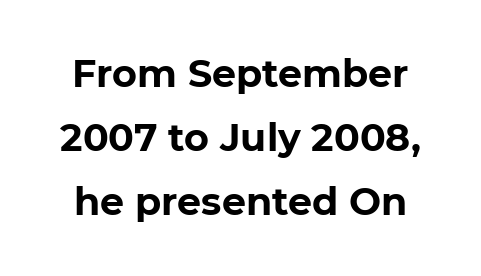
The image shows 38 px bold sans-serif type, upright; set normal line spacing (1.69x), normal letter spacing, not underlined; low stroke contrast and a medium x-height.
